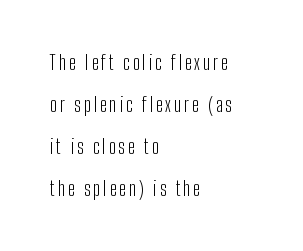
The image shows 20 px text type, upright; set left-aligned, loose line spacing (2.1x), not underlined.
